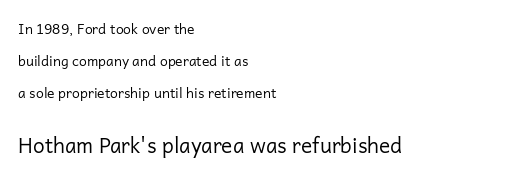
No letter is thick-stroked: the sample isn't bold. If you measured baseline to baseline, you'd find a long distance. The lines are quadded left. Caption: standard tracking, unaltered. The specimen reads as upright at a glance.
